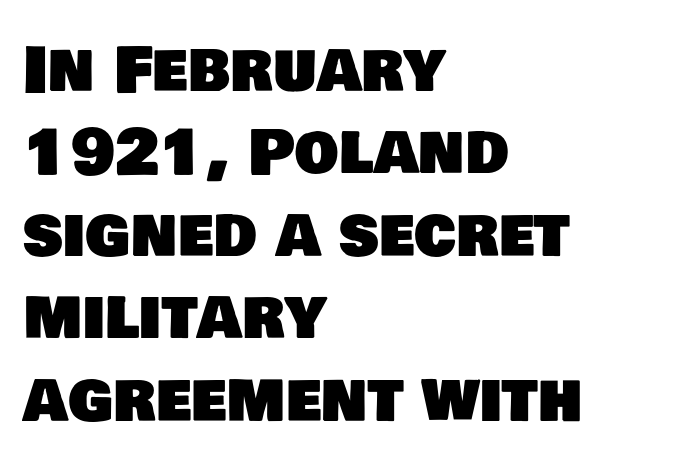
The image shows 62 px sans-serif type; set left-aligned, normal line spacing (1.33x), normal letter spacing, not underlined; low stroke contrast and a large x-height.
